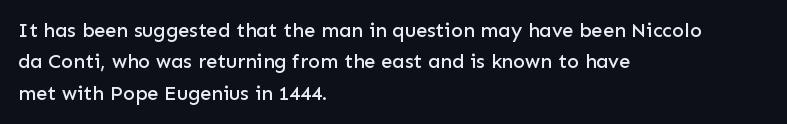
Q: Is the text italic (slanted)? A: No, it is upright.
Q: Is the text underlined? A: No.
Q: How is the paragraph aligned? A: Left-aligned.
Q: Is the spacing between letters normal or unusually wide? A: Normal.
Q: Is the spacing between lines tight, normal or loose? A: Normal.
